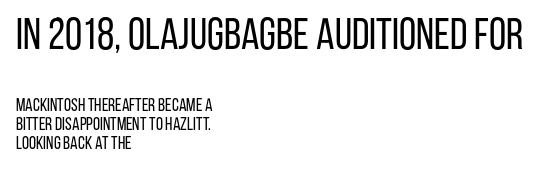
Q: Is the text bold? A: No.
Q: Is the text italic (slanted)? A: No, it is upright.
Q: Is the typeface a serif or a sans-serif typeface? A: Sans-serif.
Q: Is the text underlined? A: No.
Q: How is the paragraph aligned? A: Left-aligned.
Q: Is the spacing between letters normal or unusually wide? A: Normal.
Q: Is the spacing between lines tight, normal or loose? A: Tight.
Q: Which block of text is set in a larger size, the first (top) or the second (bottom)? A: The first (top) one.
Q: Width (condensed, normal, or wide)? A: Condensed.
Q: Stroke contrast? A: Low.
Q: x-height? A: Large.
Q: Monospaced? A: No.
